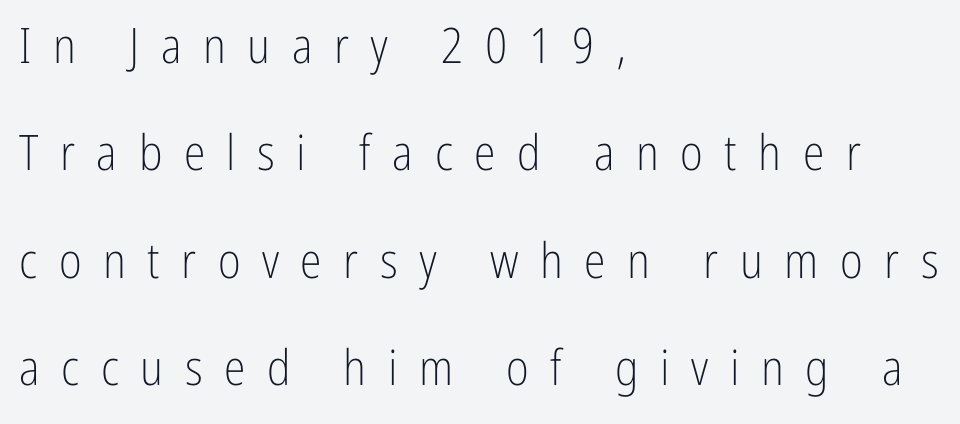
The image shows 49 px light, condensed sans-serif type, upright; set left-aligned, loose line spacing (2.19x), unusually wide letter spacing (+0.44 em), not underlined; low stroke contrast and a medium x-height.
